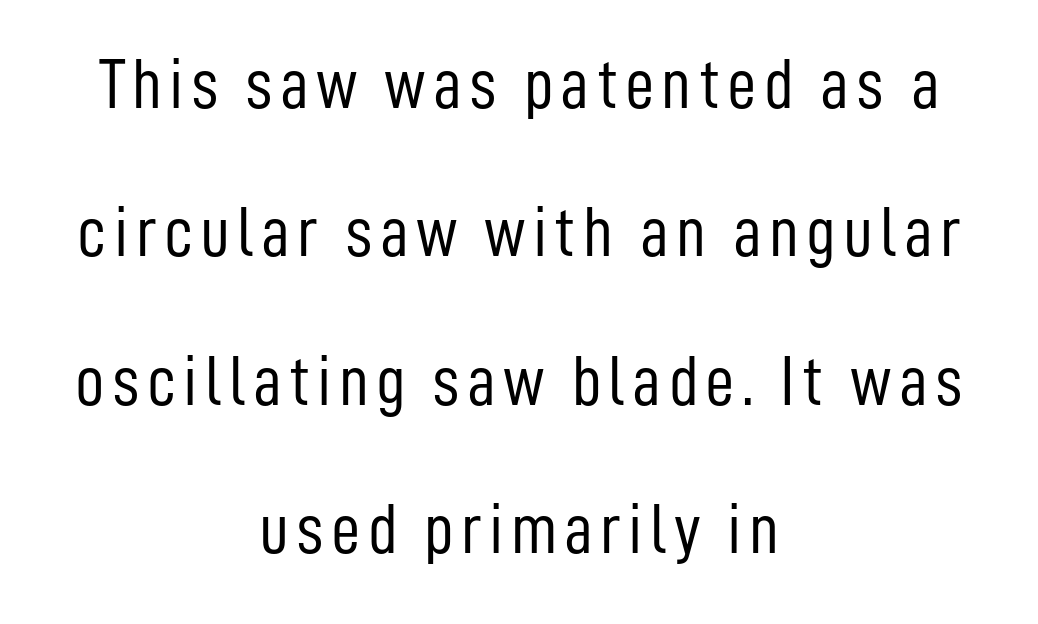
{"serif": "no", "italic": "no", "bold": "no", "weight": "light", "width": "condensed", "stroke_contrast": "low", "x_height": "medium", "monospaced": "no", "underline": "no", "align": "center", "line_spacing": "loose", "line_spacing_ratio": 2.06, "glyph_px": 72}
